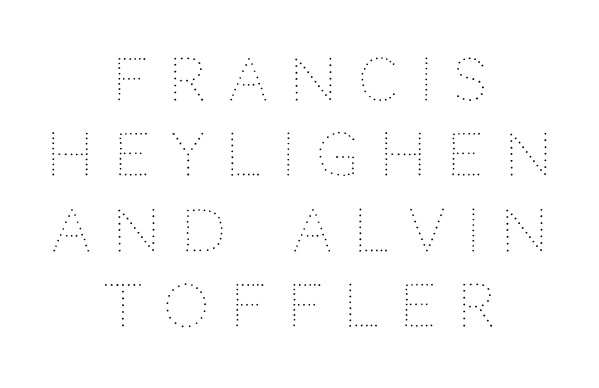
These lines are rendered in a variable-pitch font. The face looks like a standard text weight, possibly lighter. These lines sit exactly where default settings would place them. Vertical strokes here are truly vertical. Check the space under the baseline: it is left empty.
